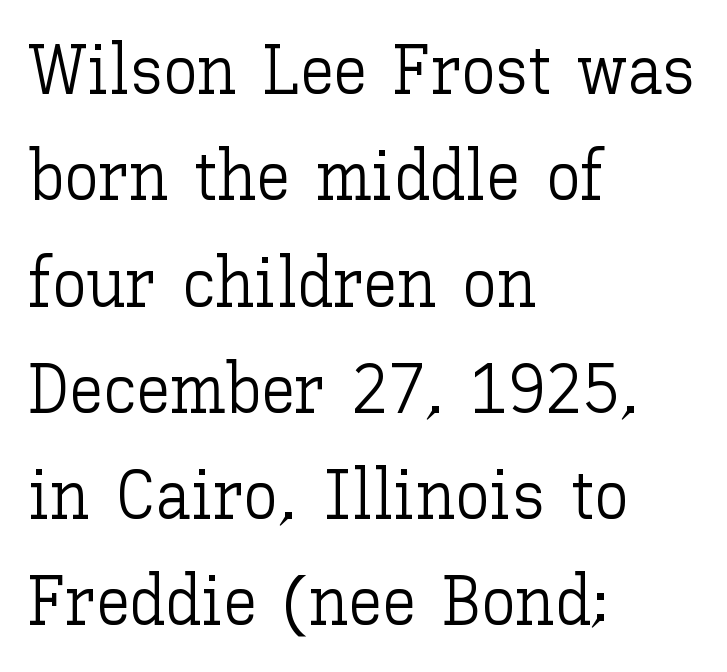
{"italic": "no", "bold": "no", "weight": "light", "width": "normal", "stroke_contrast": "low", "x_height": "medium", "monospaced": "no", "underline": "no", "align": "left", "line_spacing": "normal", "line_spacing_ratio": 1.54, "letter_spacing": "normal", "letter_spacing_em": 0.0, "glyph_px": 69}
